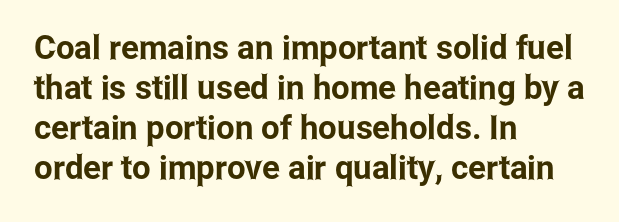
The image shows 33 px condensed sans-serif type, upright; set left-aligned, line spacing 1.21x, normal letter spacing, not underlined; low stroke contrast and a medium x-height.
